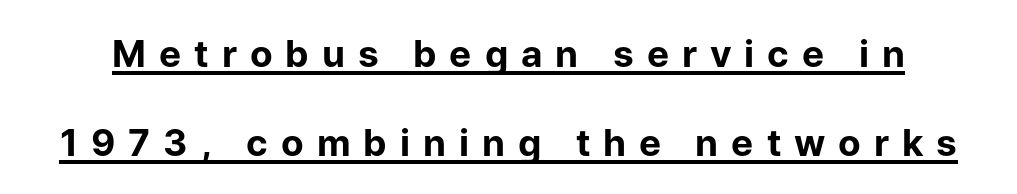
Q: Is the text bold? A: Yes.
Q: Is the text italic (slanted)? A: No, it is upright.
Q: Is the typeface a serif or a sans-serif typeface? A: Sans-serif.
Q: Is the text underlined? A: Yes.
Q: Is the spacing between letters normal or unusually wide? A: Unusually wide.
Q: Is the spacing between lines tight, normal or loose? A: Loose.
Q: Width (condensed, normal, or wide)? A: Normal.
Q: Stroke contrast? A: Low.
Q: x-height? A: Medium.
Q: Monospaced? A: No.
